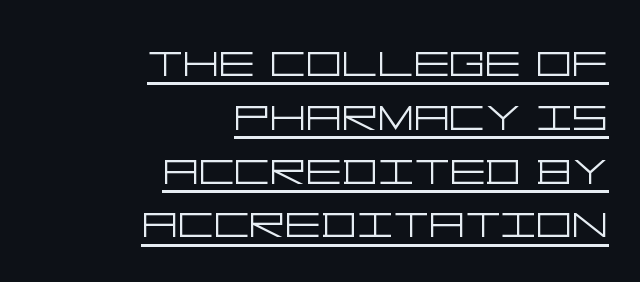
Here the glyphs are tracked normally, forming tight word shapes. The rag falls on the left side of this text block. Each new line begins almost immediately beneath the previous one. What kind of face is this? One without serifs — a sans. Every stem runs plumb, perpendicular to the baseline.
